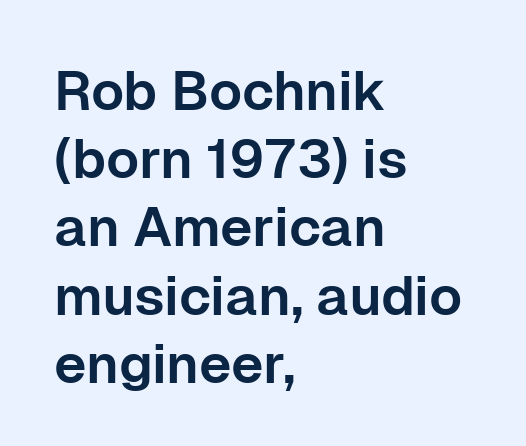
The image shows 55 px sans-serif type, upright; set left-aligned, line spacing 1.24x, normal letter spacing, not underlined; low stroke contrast and a medium x-height.
